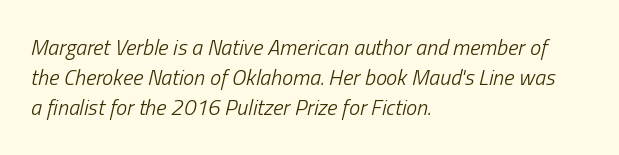
{"italic": "yes", "lean": "right", "slant_degrees": 13, "bold": "no", "underline": "no", "align": "left", "line_spacing": "normal", "line_spacing_ratio": 1.37, "letter_spacing": "normal", "letter_spacing_em": 0.0, "glyph_px": 22}
